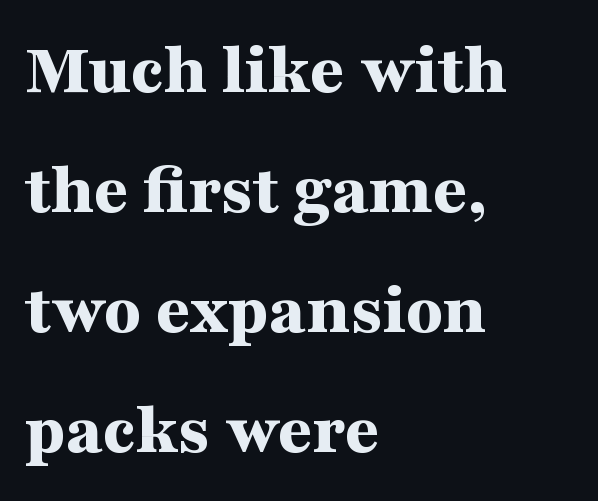
The image shows 75 px bold, wide serif type, upright; set left-aligned, normal line spacing (1.6x), normal letter spacing, not underlined; medium stroke contrast and a medium x-height.
